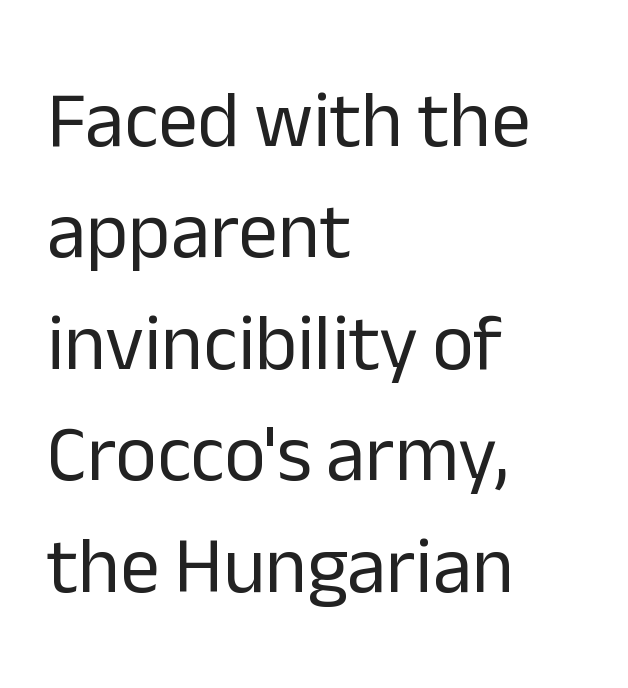
Q: Is the text bold? A: No.
Q: Is the text italic (slanted)? A: No, it is upright.
Q: Is the typeface a serif or a sans-serif typeface? A: Sans-serif.
Q: Is the text underlined? A: No.
Q: How is the paragraph aligned? A: Left-aligned.
Q: Is the spacing between letters normal or unusually wide? A: Normal.
Q: Is the spacing between lines tight, normal or loose? A: Normal.
Q: Width (condensed, normal, or wide)? A: Normal.
Q: Stroke contrast? A: Low.
Q: x-height? A: Medium.
Q: Monospaced? A: No.
